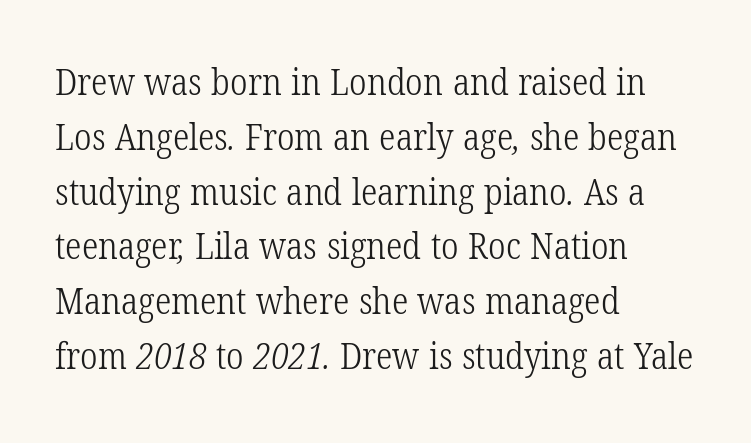
The image shows 37 px light, condensed serif type; set left-aligned, normal line spacing (1.48x), normal letter spacing, not underlined; low stroke contrast and a medium x-height.
